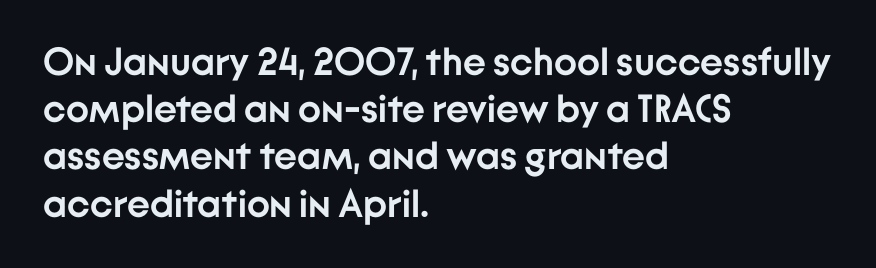
{"serif": "no", "italic": "no", "bold": "yes", "weight": "semibold", "width": "normal", "stroke_contrast": "low", "x_height": "medium", "monospaced": "no", "underline": "no", "align": "left", "line_spacing_ratio": 1.21, "letter_spacing": "normal", "letter_spacing_em": 0.0, "glyph_px": 39}
